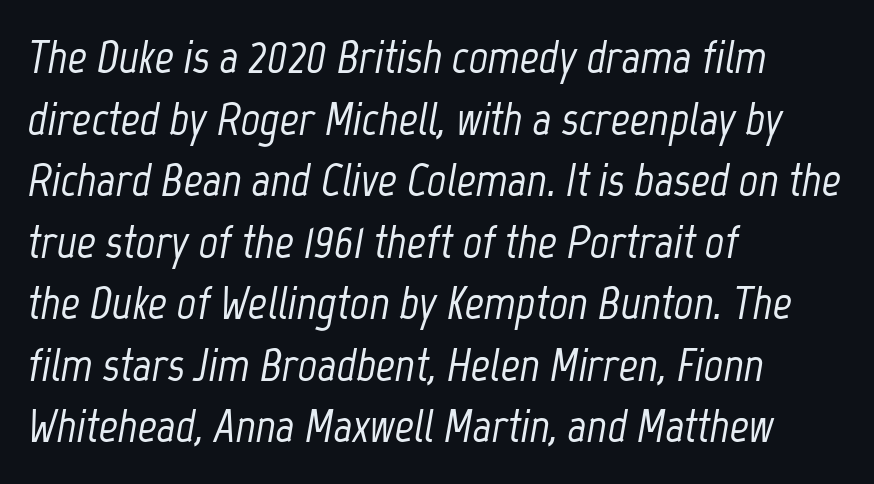
You can tell it's italic because the verticals aren't actually vertical. Underlining? Definitely not there. The face used here is proportionally spaced, like ordinary book or web type. Inter-character spacing is left at the font's built-in metrics. Is there much room between lines? A standard amount, neither cramped nor airy.
